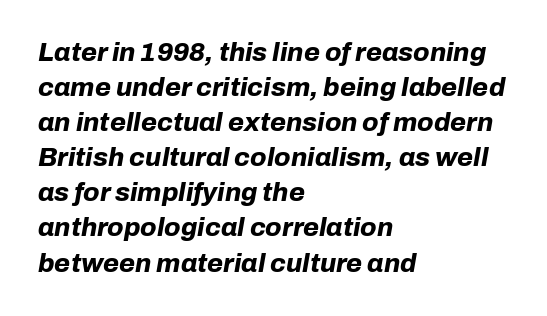
The image shows 26 px bold type, italic (leaning right); set left-aligned, normal line spacing (1.35x), normal letter spacing, not underlined.
